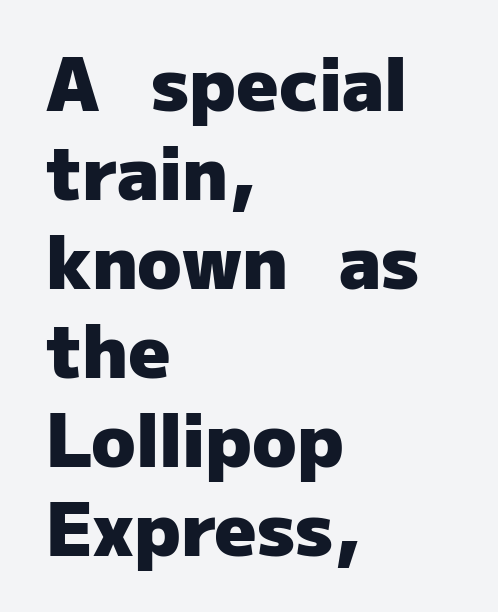
Q: Is the text bold? A: Yes.
Q: Is the text italic (slanted)? A: No, it is upright.
Q: Is the typeface a serif or a sans-serif typeface? A: Sans-serif.
Q: Is the text underlined? A: No.
Q: How is the paragraph aligned? A: Left-aligned.
Q: Is the spacing between letters normal or unusually wide? A: Normal.
Q: Width (condensed, normal, or wide)? A: Normal.
Q: Stroke contrast? A: Low.
Q: x-height? A: Medium.
Q: Monospaced? A: No.
